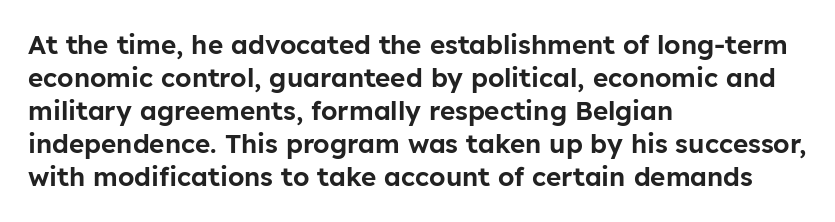
Q: Is the text italic (slanted)? A: No, it is upright.
Q: Is the text underlined? A: No.
Q: How is the paragraph aligned? A: Left-aligned.
Q: Is the spacing between letters normal or unusually wide? A: Normal.
Q: Is the spacing between lines tight, normal or loose? A: Normal.
